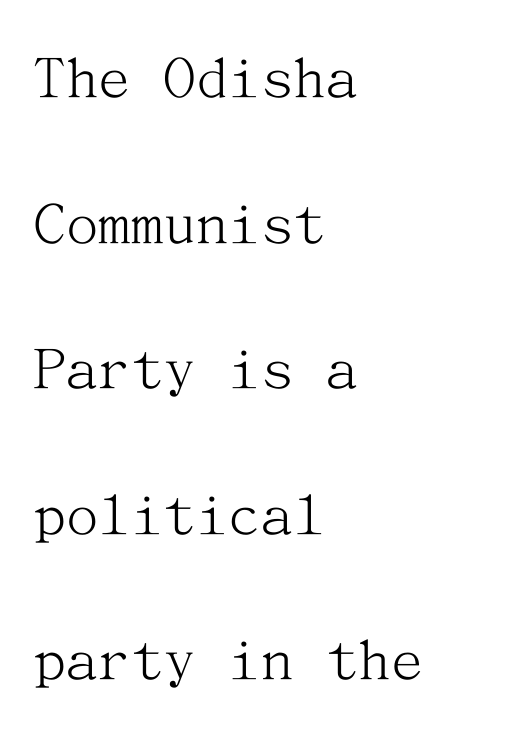
Is the block centered? No — it sits flush against the left margin. Honestly, the rows look like they've been pulled way apart. Stems here are at most as thick as an everyday book face. The axis of the letterforms is exactly vertical. Nothing unusual about the tracking: characters are spaced as the font intends. This is serif lettering, the kind often seen in printed books.
